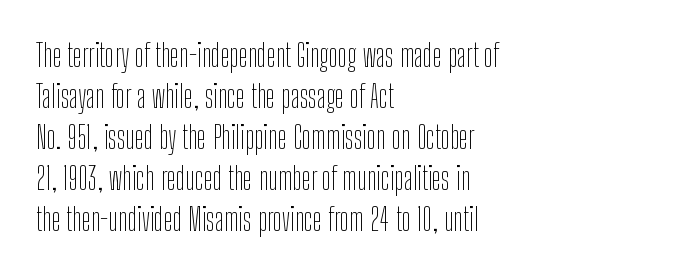
The image shows 31 px thin, condensed sans-serif type, upright; set left-aligned, normal line spacing (1.32x), normal letter spacing, not underlined; low stroke contrast and a medium x-height.
